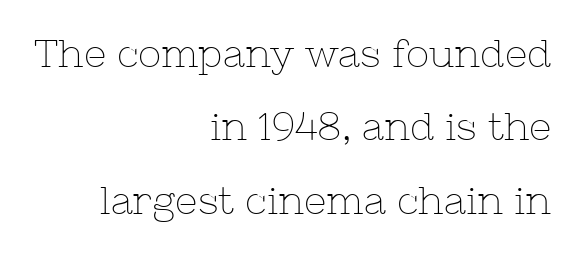
Q: Is the text bold? A: No.
Q: Is the text italic (slanted)? A: No, it is upright.
Q: Is the typeface a serif or a sans-serif typeface? A: Serif.
Q: Is the text underlined? A: No.
Q: How is the paragraph aligned? A: Right-aligned.
Q: Is the spacing between letters normal or unusually wide? A: Normal.
Q: Width (condensed, normal, or wide)? A: Normal.
Q: Stroke contrast? A: Low.
Q: x-height? A: Medium.
Q: Monospaced? A: No.
